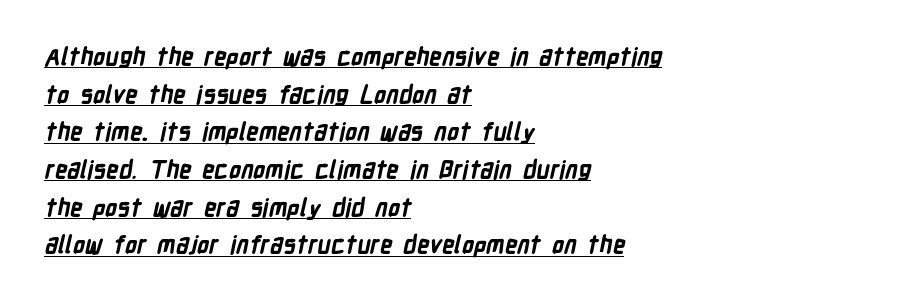
Students, note that the glyphs here touch the page at normal intervals. The lettering is marked with a stroke running underneath it. The sample has been set heavy, in full bold. Where is the straight margin? On the left.
